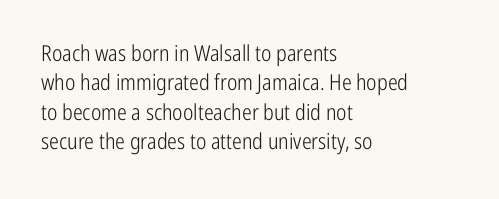
{"italic": "no", "bold": "no", "underline": "no", "align": "left", "line_spacing": "normal", "line_spacing_ratio": 1.33, "letter_spacing": "normal", "letter_spacing_em": 0.0, "glyph_px": 22}
